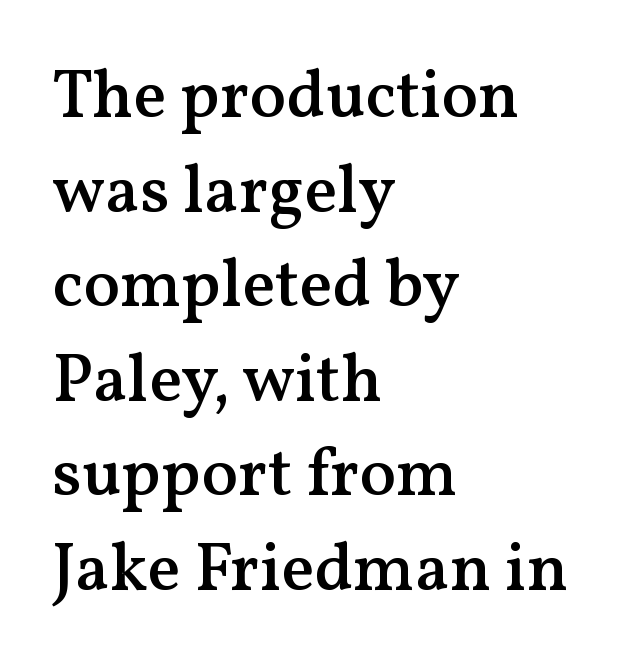
{"serif": "yes", "italic": "no", "bold": "semi", "weight": "semibold", "width": "normal", "stroke_contrast": "medium", "x_height": "medium", "monospaced": "no", "underline": "no", "align": "left", "line_spacing": "normal", "line_spacing_ratio": 1.39, "letter_spacing": "normal", "letter_spacing_em": 0.0, "glyph_px": 68}
